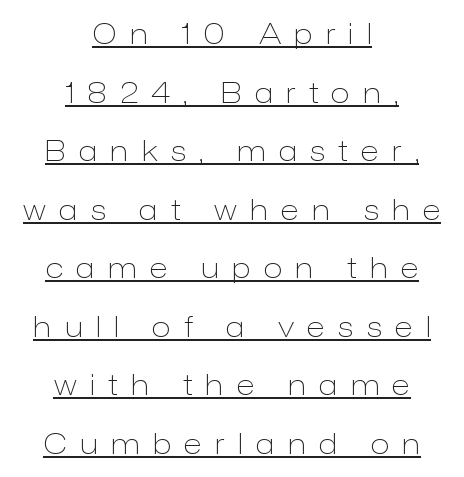
Q: Is the text bold? A: No.
Q: Is the text italic (slanted)? A: No, it is upright.
Q: Is the typeface a serif or a sans-serif typeface? A: Sans-serif.
Q: Is the text underlined? A: Yes.
Q: How is the paragraph aligned? A: Centered.
Q: Is the spacing between letters normal or unusually wide? A: Unusually wide.
Q: Is the spacing between lines tight, normal or loose? A: Loose.
Q: Width (condensed, normal, or wide)? A: Normal.
Q: Stroke contrast? A: Low.
Q: x-height? A: Medium.
Q: Monospaced? A: No.
